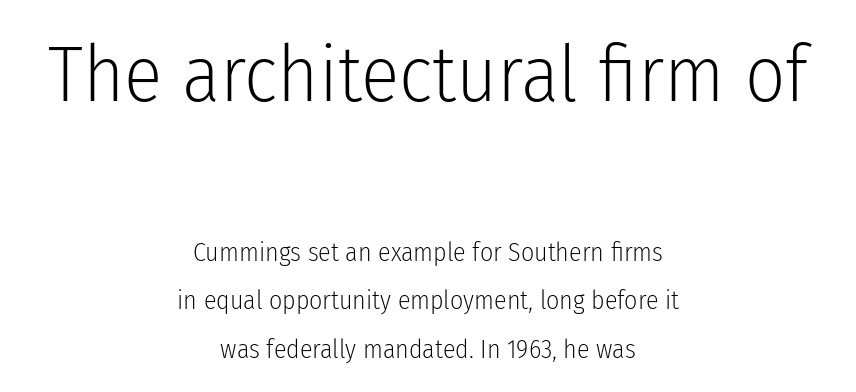
{"serif": "no", "italic": "no", "bold": "no", "weight": "light", "width": "condensed", "stroke_contrast": "low", "x_height": "medium", "monospaced": "no", "underline": "no", "align": "center", "line_spacing_ratio": 1.85, "letter_spacing": "normal", "letter_spacing_em": 0.0, "larger_block": "first", "size_ratio": 3.04, "glyph_px": 79}
